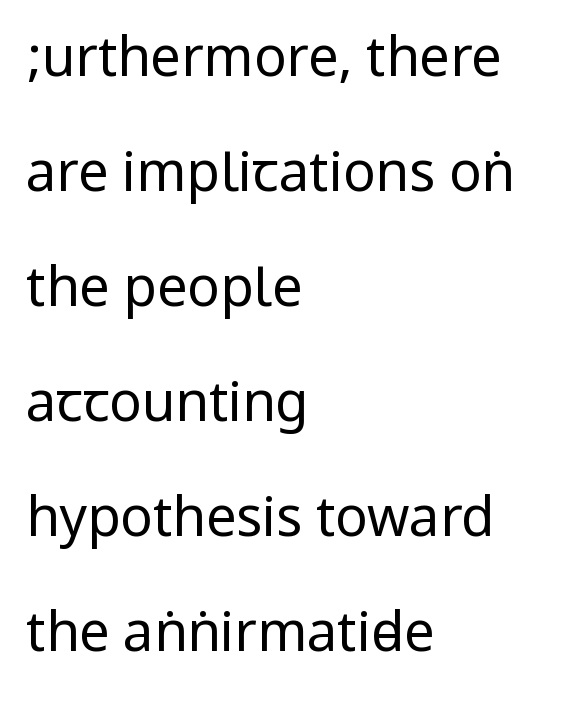
{"serif": "no", "italic": "no", "bold": "no", "weight": "regular", "width": "condensed", "stroke_contrast": "low", "underline": "no", "align": "left", "line_spacing": "loose", "line_spacing_ratio": 2.13, "letter_spacing": "normal", "letter_spacing_em": 0.0, "glyph_px": 54}
